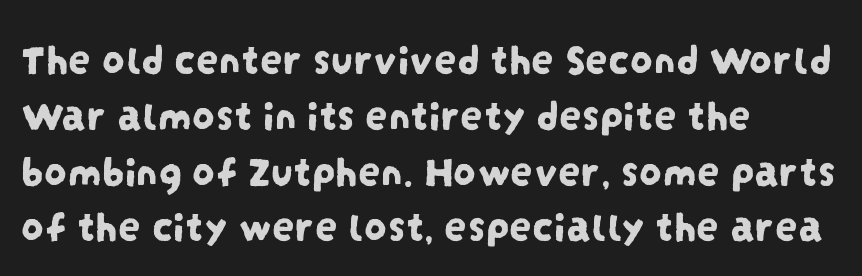
{"serif": "no", "width": "condensed", "stroke_contrast": "low", "x_height": "large", "monospaced": "no", "underline": "no", "align": "left", "line_spacing_ratio": 1.24, "letter_spacing": "normal", "letter_spacing_em": 0.0, "glyph_px": 45}
